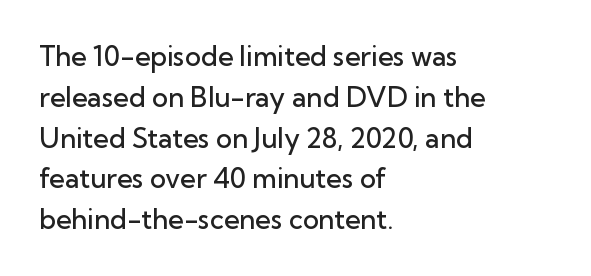
Compared with a centered layout, this one pins lines to the left instead. Compared with typical paragraphs, the rows here are spaced about the same. You can tell it's not italic because the verticals are truly vertical. Bare-footed words on every line. A fair bit of extra ink — the face is semibold, not bold.
